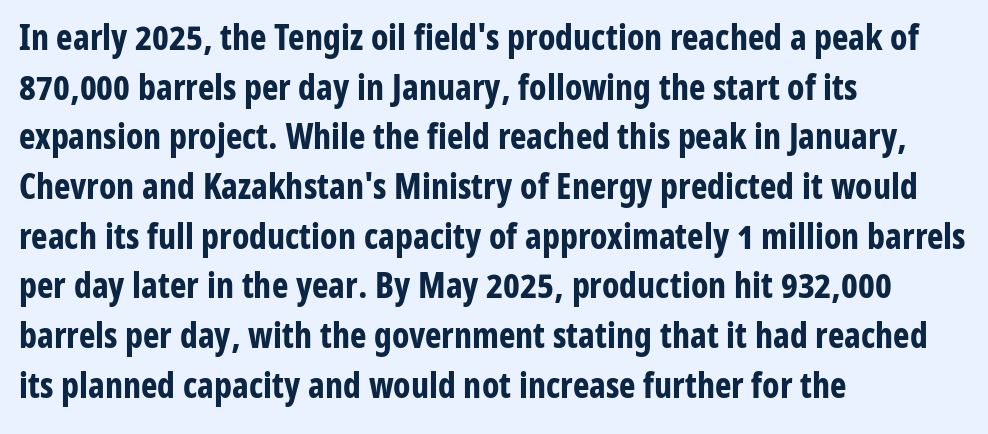
The image shows 35 px bold, condensed sans-serif type, upright; set left-aligned, normal line spacing (1.42x), normal letter spacing, not underlined; low stroke contrast and a medium x-height.
